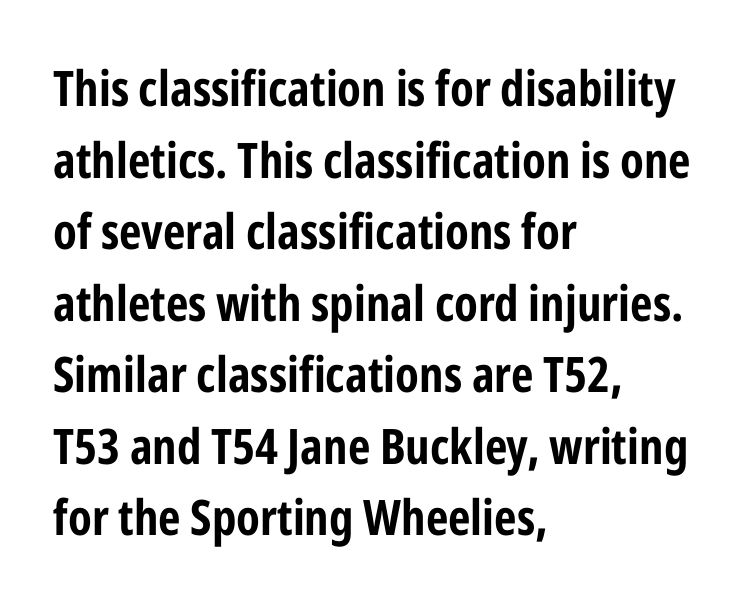
Q: Is the text bold? A: Yes.
Q: Is the text italic (slanted)? A: No, it is upright.
Q: Is the typeface a serif or a sans-serif typeface? A: Sans-serif.
Q: Is the text underlined? A: No.
Q: How is the paragraph aligned? A: Left-aligned.
Q: Is the spacing between letters normal or unusually wide? A: Normal.
Q: Is the spacing between lines tight, normal or loose? A: Normal.
Q: Width (condensed, normal, or wide)? A: Condensed.
Q: Stroke contrast? A: Low.
Q: x-height? A: Medium.
Q: Monospaced? A: No.
